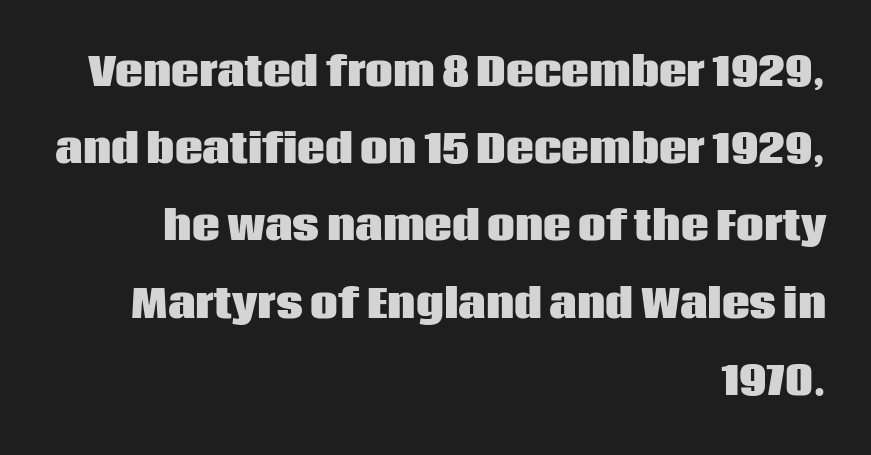
Q: Is the text bold? A: Yes.
Q: Is the text italic (slanted)? A: No, it is upright.
Q: Is the typeface a serif or a sans-serif typeface? A: Sans-serif.
Q: Is the text underlined? A: No.
Q: How is the paragraph aligned? A: Right-aligned.
Q: Is the spacing between letters normal or unusually wide? A: Normal.
Q: Is the spacing between lines tight, normal or loose? A: Loose.
Q: Width (condensed, normal, or wide)? A: Normal.
Q: Stroke contrast? A: Low.
Q: x-height? A: Large.
Q: Monospaced? A: No.
